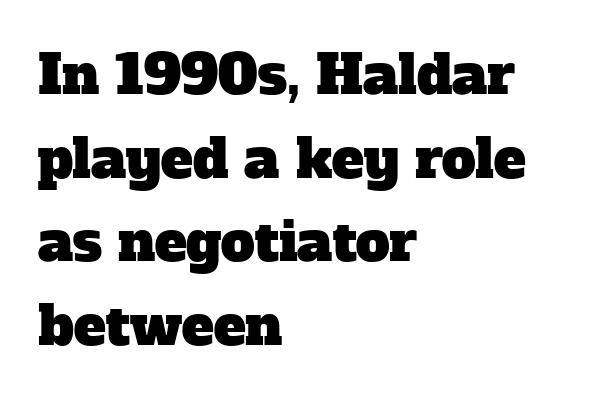
{"serif": "yes", "width": "normal", "stroke_contrast": "low", "x_height": "medium", "monospaced": "no", "underline": "no", "align": "left", "line_spacing": "normal", "line_spacing_ratio": 1.55, "letter_spacing": "normal", "letter_spacing_em": 0.0, "glyph_px": 54}
